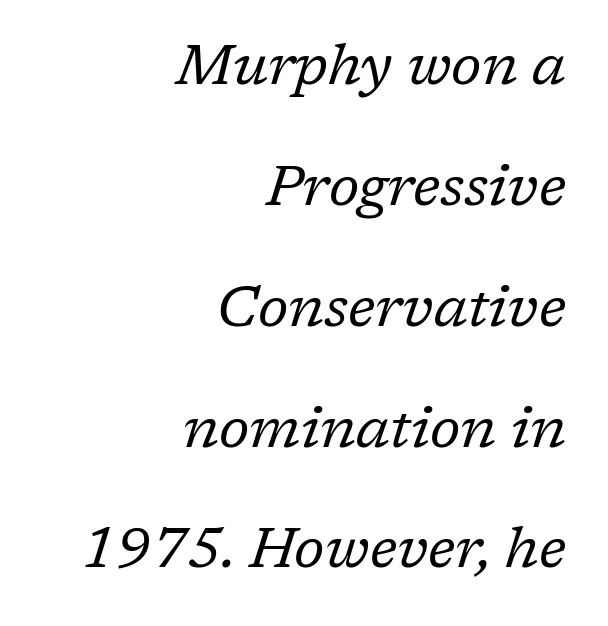
{"serif": "yes", "italic": "yes", "lean": "right", "slant_degrees": 17, "bold": "no", "weight": "regular", "width": "normal", "stroke_contrast": "low", "x_height": "medium", "monospaced": "no", "underline": "no", "align": "right", "line_spacing": "loose", "line_spacing_ratio": 2.12, "letter_spacing": "normal", "letter_spacing_em": 0.0, "glyph_px": 57}
